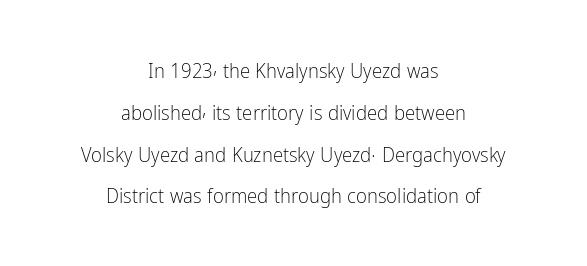
The strokes are not fattened; the text isn't bold. Rule under the text: the space is simply empty. Letter spacing: default. These lines stack symmetrically, like a column narrowing and widening about its center. One glance says open: line gaps are wider than usual.
